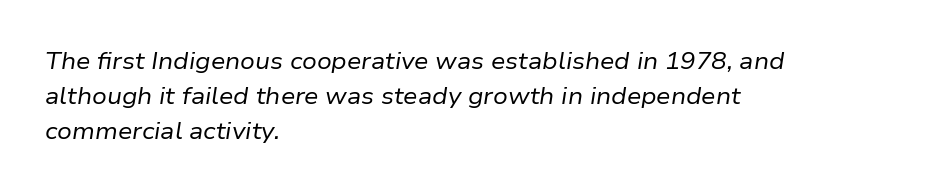
Looking at the ascenders, they clearly lean. A typesetter would call this leading conventional body-copy spacing. Words float on clear page, feet unadorned. Short note: letters normally spaced.
